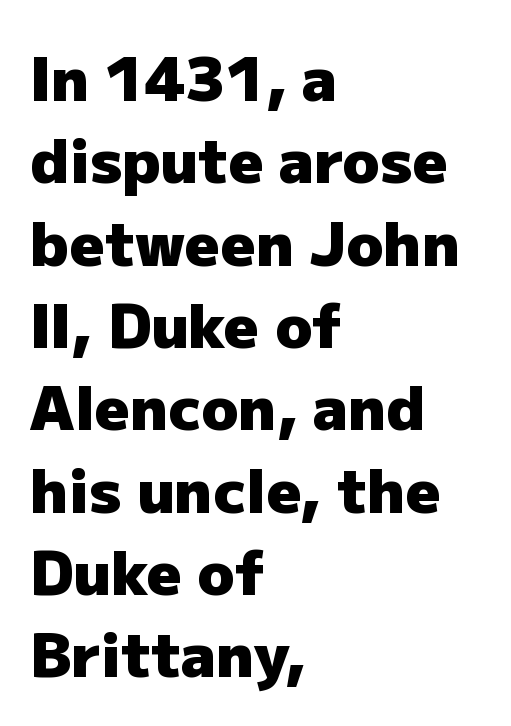
The image shows 61 px heavy sans-serif type, upright; set left-aligned, normal line spacing (1.35x), normal letter spacing, not underlined; low stroke contrast and a medium x-height.
